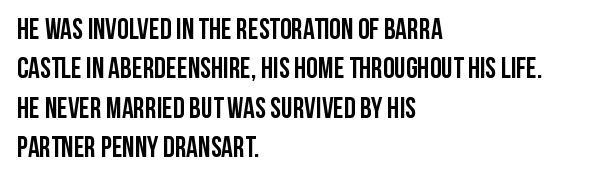
{"serif": "no", "italic": "no", "bold": "yes", "weight": "semibold", "width": "condensed", "stroke_contrast": "low", "x_height": "large", "monospaced": "no", "underline": "no", "align": "left", "line_spacing": "normal", "line_spacing_ratio": 1.36, "letter_spacing": "normal", "letter_spacing_em": 0.0, "glyph_px": 29}
